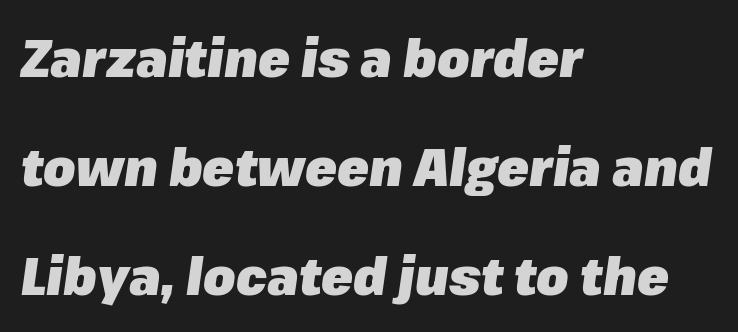
{"italic": "yes", "lean": "right", "slant_degrees": 8, "bold": "yes", "weight": "heavy", "width": "normal", "stroke_contrast": "low", "x_height": "medium", "monospaced": "no", "underline": "no", "align": "left", "line_spacing": "loose", "line_spacing_ratio": 2.1, "letter_spacing": "normal", "letter_spacing_em": 0.0, "glyph_px": 52}
